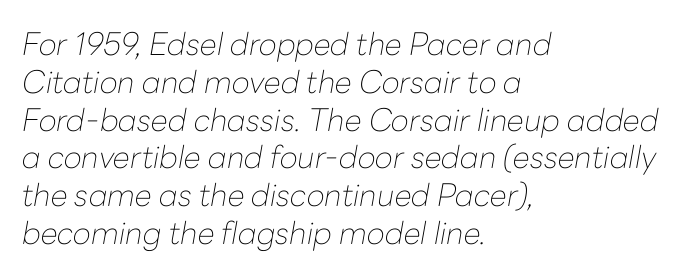
The image shows 31 px thin type, italic (leaning right); set left-aligned, line spacing 1.22x, normal letter spacing, not underlined; low stroke contrast and a medium x-height.
